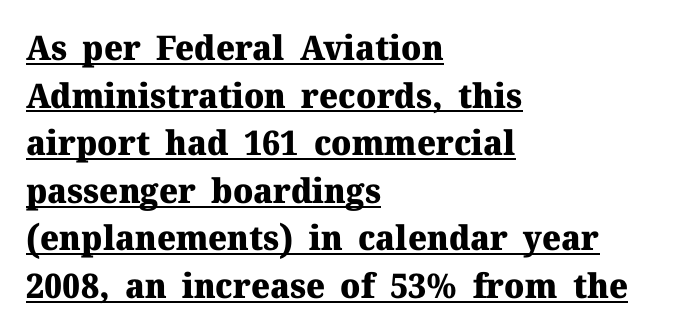
The type sits square on the baseline with zero lean. What's the leading like? Ordinary, nothing unusual. Every word sits above its own underline. The letterforms sit shoulder to shoulder at normal distance.
